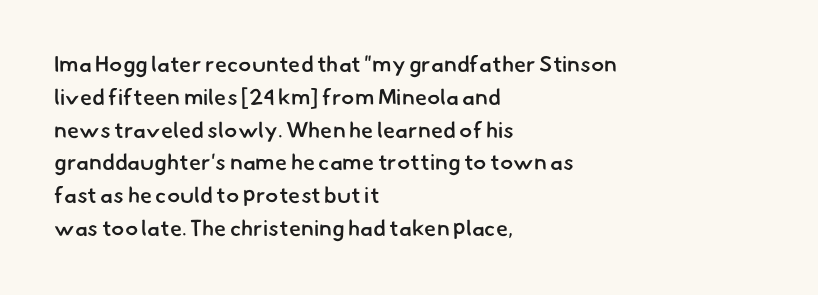
The image shows 22 px text type; set left-aligned, normal line spacing (1.49x), normal letter spacing, not underlined.
